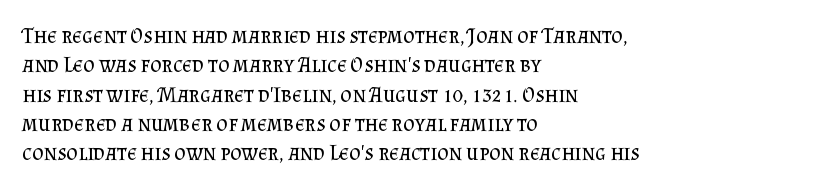
Q: Is the text bold? A: No.
Q: Is the text italic (slanted)? A: No, it is upright.
Q: Is the text underlined? A: No.
Q: How is the paragraph aligned? A: Left-aligned.
Q: Is the spacing between letters normal or unusually wide? A: Normal.
Q: Is the spacing between lines tight, normal or loose? A: Normal.
